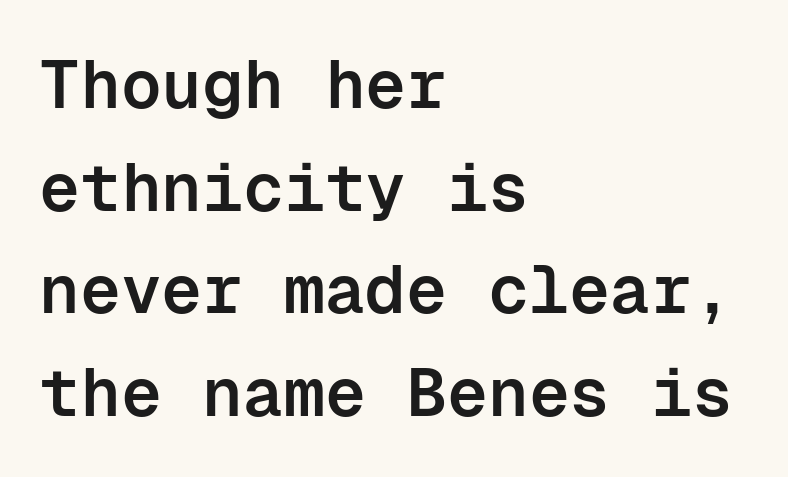
Q: Is the text bold? A: Semi-bold.
Q: Is the text italic (slanted)? A: No, it is upright.
Q: Is the typeface a serif or a sans-serif typeface? A: Sans-serif.
Q: Is the text underlined? A: No.
Q: How is the paragraph aligned? A: Left-aligned.
Q: Is the spacing between letters normal or unusually wide? A: Normal.
Q: Is the spacing between lines tight, normal or loose? A: Normal.
Q: Width (condensed, normal, or wide)? A: Normal.
Q: Stroke contrast? A: Low.
Q: x-height? A: Medium.
Q: Monospaced? A: Yes.
